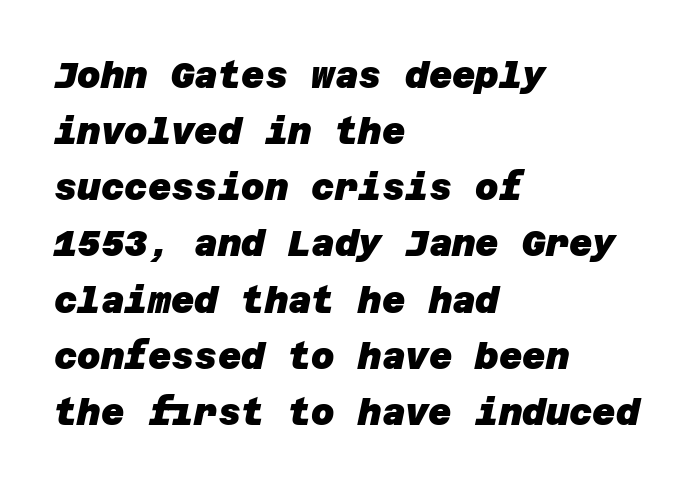
The image shows 36 px heavy sans-serif type; set left-aligned, normal line spacing (1.56x), normal letter spacing, not underlined; low stroke contrast and a large x-height.
